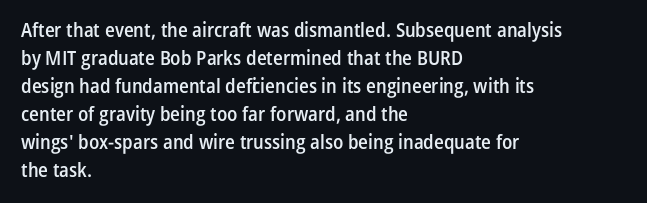
Q: Is the text bold? A: Semi-bold.
Q: Is the text italic (slanted)? A: No, it is upright.
Q: Is the text underlined? A: No.
Q: How is the paragraph aligned? A: Left-aligned.
Q: Is the spacing between letters normal or unusually wide? A: Normal.
Q: Is the spacing between lines tight, normal or loose? A: Normal.
